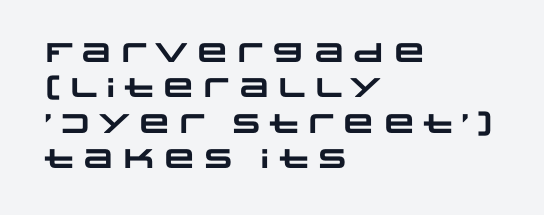
In terms of leading, this rendering sits right in the middle. The gaps between neighbouring characters are ordinary and unremarkable. The baseline area is clear. Chunky letters — that's bold for sure. The setting favours the left margin, as ordinary paragraphs usually do.
